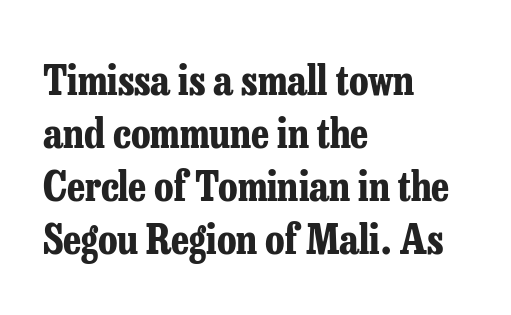
Q: Is the text bold? A: Yes.
Q: Is the text italic (slanted)? A: No, it is upright.
Q: Is the typeface a serif or a sans-serif typeface? A: Serif.
Q: Is the text underlined? A: No.
Q: How is the paragraph aligned? A: Left-aligned.
Q: Is the spacing between letters normal or unusually wide? A: Normal.
Q: Is the spacing between lines tight, normal or loose? A: Normal.
Q: Width (condensed, normal, or wide)? A: Condensed.
Q: Stroke contrast? A: Low.
Q: x-height? A: Medium.
Q: Monospaced? A: No.
